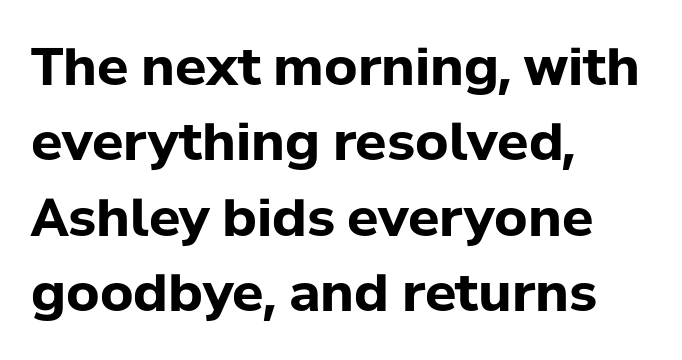
The lines are quadded left. Varying glyph widths throughout — classic text-font behaviour. Is the letter spacing exaggerated? No — it looks like the ordinary default. Notice how the stems are strictly vertical — no italics here.
